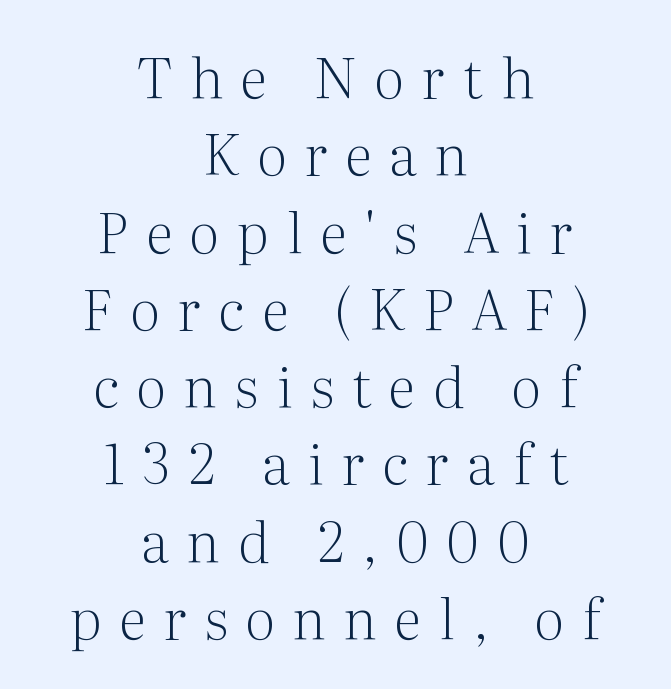
{"serif": "yes", "italic": "no", "bold": "no", "weight": "light", "width": "normal", "stroke_contrast": "medium", "x_height": "medium", "monospaced": "no", "underline": "no", "align": "center", "line_spacing": "normal", "line_spacing_ratio": 1.38, "letter_spacing": "wide", "letter_spacing_em": 0.32, "glyph_px": 56}
